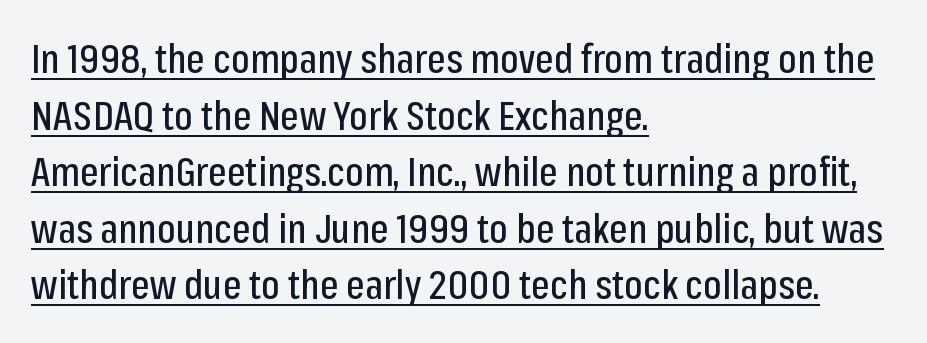
The image shows 39 px condensed sans-serif type, upright; set left-aligned, normal line spacing (1.45x), normal letter spacing, underlined; low stroke contrast and a medium x-height.
